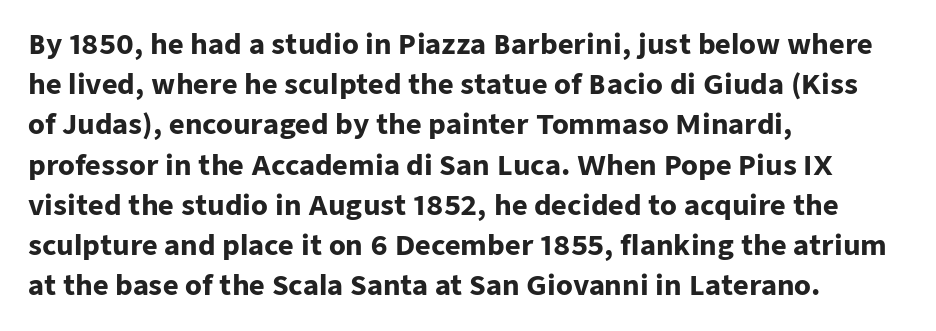
Q: Is the text bold? A: Yes.
Q: Is the text italic (slanted)? A: No, it is upright.
Q: Is the text underlined? A: No.
Q: How is the paragraph aligned? A: Left-aligned.
Q: Is the spacing between letters normal or unusually wide? A: Normal.
Q: Is the spacing between lines tight, normal or loose? A: Normal.
